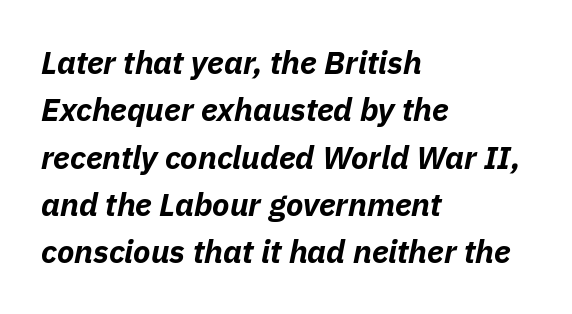
Nothing unusual about the tracking: characters are spaced as the font intends. The space between consecutive lines is moderate. Looks like regular typesetting: each glyph gets only the width it needs. Stroke thickness is high; the sample reads as a true bold. Where is the straight margin? On the left.
